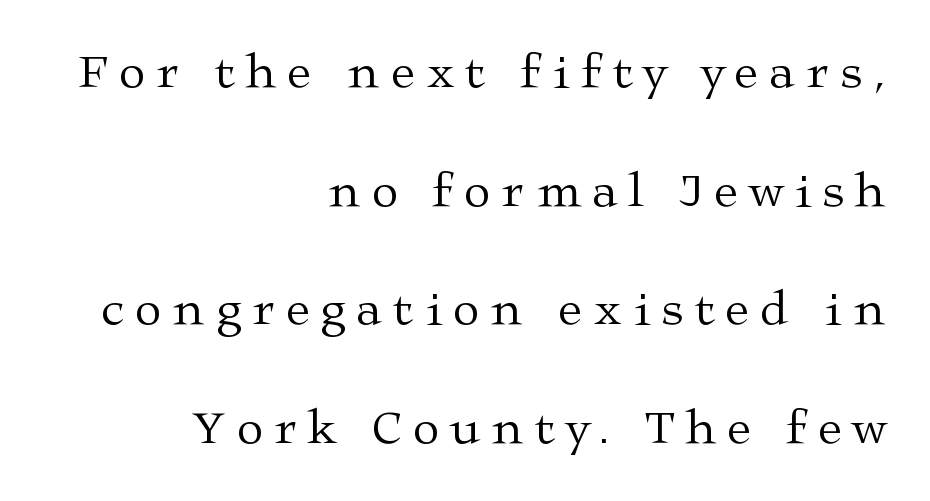
{"serif": "yes", "italic": "no", "bold": "no", "weight": "regular", "width": "wide", "stroke_contrast": "medium", "x_height": "medium", "monospaced": "no", "underline": "no", "align": "right", "line_spacing": "loose", "line_spacing_ratio": 2.47, "letter_spacing": "wide", "letter_spacing_em": 0.24, "glyph_px": 48}
